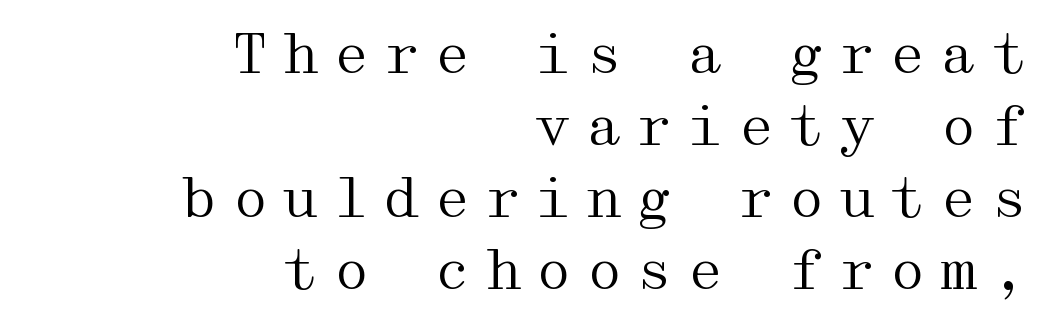
Descender tails drop into unmarked territory. Counters stay open thanks to moderate or lighter strokes. Look at the bottom of the vertical strokes: they flare into serifs here. This block has exactly the height ordinary leading produces.
